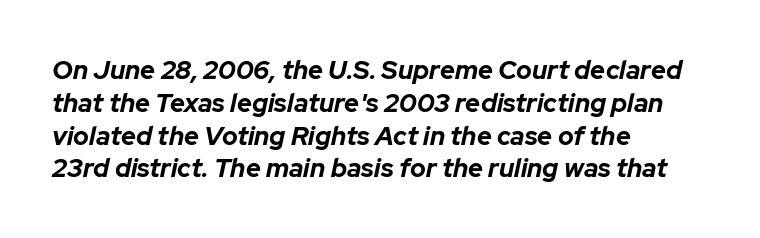
The image shows 26 px bold type, italic (leaning right); set left-aligned, normal line spacing (1.26x), normal letter spacing, not underlined.
